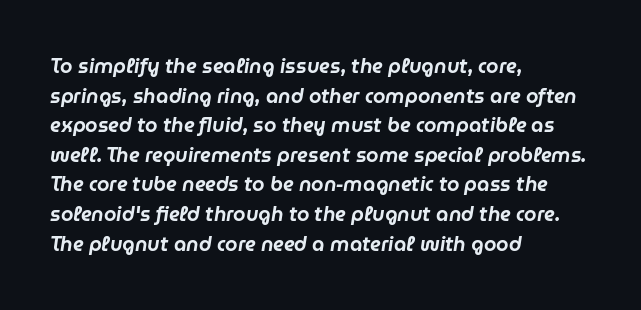
The type is set solid horizontally, with unmodified tracking. Descender tails drop into unmarked territory. An italicized treatment has been applied to the whole sample. Is there much room between lines? A standard amount, neither cramped nor airy. All the whitespace from short lines collects on the right.
